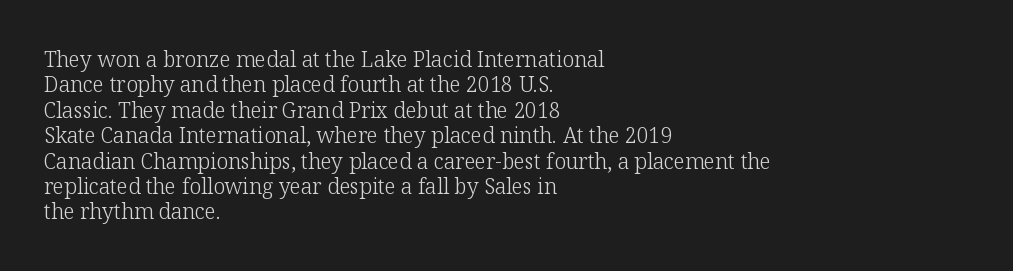
The image shows 21 px text type, upright; set left-aligned, line spacing 1.21x, normal letter spacing, not underlined.
